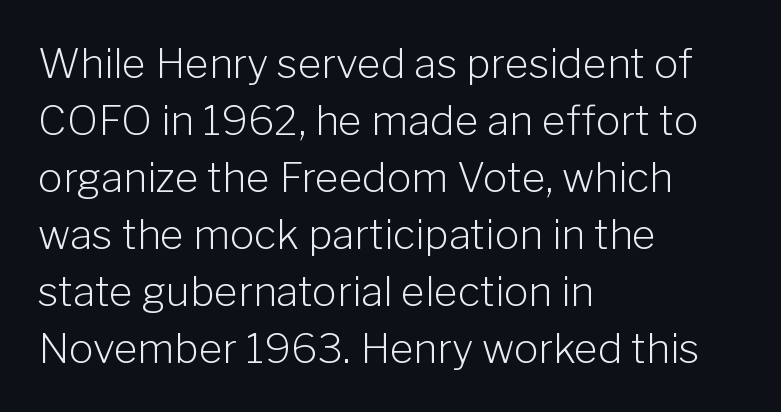
{"serif": "no", "italic": "no", "bold": "no", "weight": "light", "width": "normal", "stroke_contrast": "low", "x_height": "medium", "monospaced": "no", "underline": "no", "align": "left", "line_spacing": "normal", "line_spacing_ratio": 1.39, "letter_spacing": "normal", "letter_spacing_em": 0.0, "glyph_px": 41}
